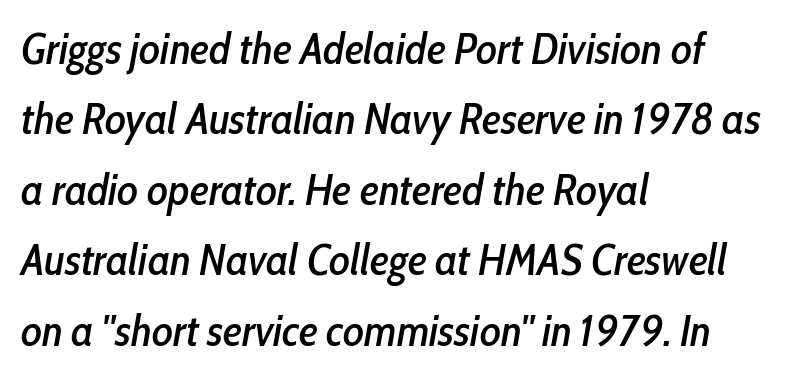
The image shows 44 px condensed type, italic (leaning right); set left-aligned, normal line spacing (1.6x), normal letter spacing, not underlined; low stroke contrast and a medium x-height.
